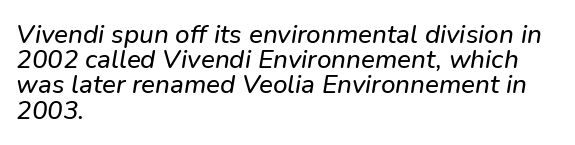
These lines keep a tight, regular rhythm from letter to letter. The words here are not underlined. Does the copy run flush right? No — it runs flush left. The rendering uses a small line-height, squeezing the rows.
